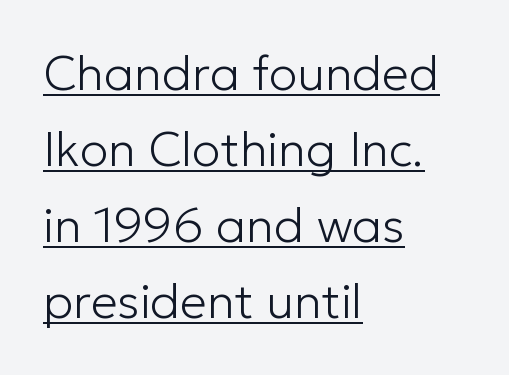
The image shows 48 px light sans-serif type, upright; set left-aligned, normal line spacing (1.58x), normal letter spacing, underlined; low stroke contrast and a medium x-height.
